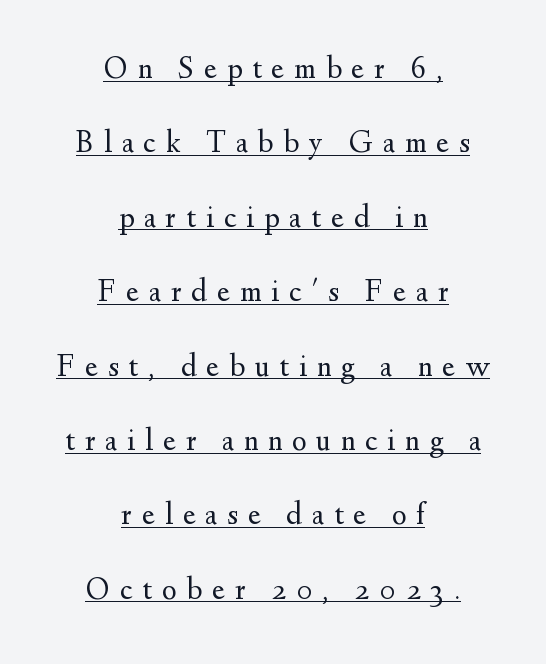
Q: Is the text bold? A: No.
Q: Is the text italic (slanted)? A: No, it is upright.
Q: Is the typeface a serif or a sans-serif typeface? A: Serif.
Q: Is the text underlined? A: Yes.
Q: How is the paragraph aligned? A: Centered.
Q: Is the spacing between letters normal or unusually wide? A: Unusually wide.
Q: Is the spacing between lines tight, normal or loose? A: Loose.
Q: Width (condensed, normal, or wide)? A: Normal.
Q: Stroke contrast? A: Medium.
Q: x-height? A: Small.
Q: Monospaced? A: No.
